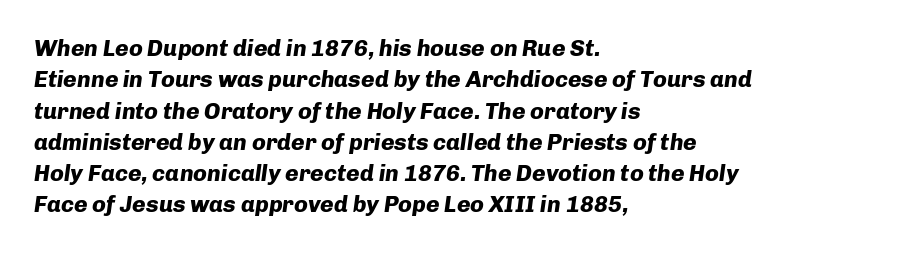
{"italic": "yes", "lean": "right", "slant_degrees": 8, "bold": "yes", "underline": "no", "align": "left", "line_spacing": "normal", "line_spacing_ratio": 1.36, "letter_spacing": "normal", "letter_spacing_em": 0.0, "glyph_px": 23}
